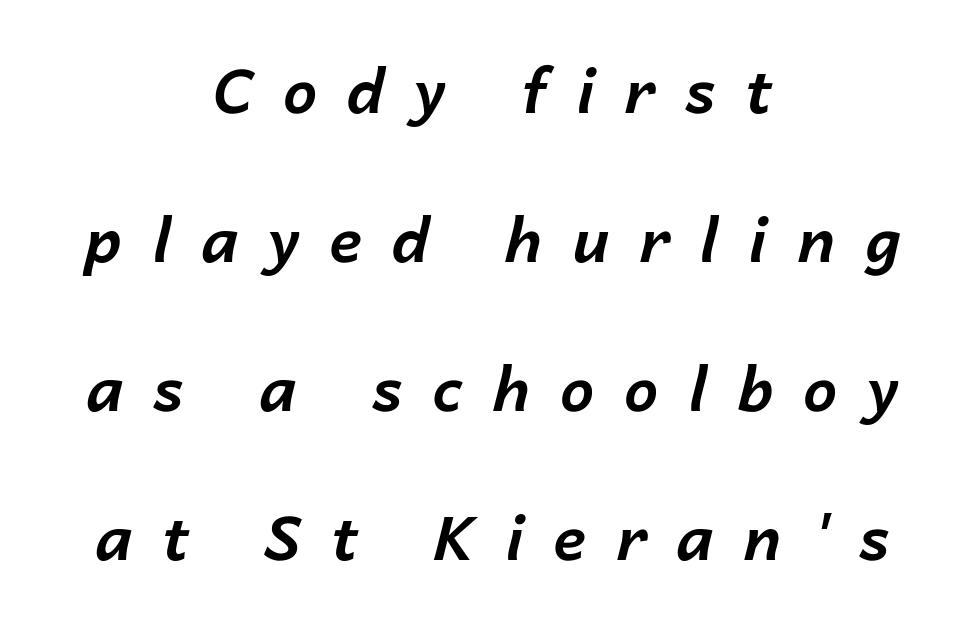
Q: Is the text bold? A: Yes.
Q: Is the text italic (slanted)? A: Yes, it leans right by about 14 degrees.
Q: Is the text underlined? A: No.
Q: How is the paragraph aligned? A: Centered.
Q: Is the spacing between letters normal or unusually wide? A: Unusually wide.
Q: Is the spacing between lines tight, normal or loose? A: Loose.
Q: Width (condensed, normal, or wide)? A: Normal.
Q: Stroke contrast? A: Low.
Q: x-height? A: Medium.
Q: Monospaced? A: No.
